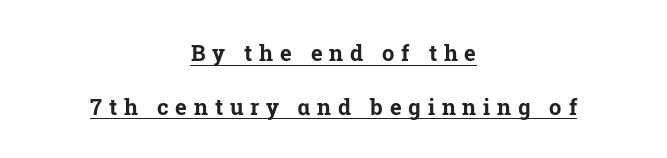
{"italic": "no", "bold": "yes", "underline": "yes", "align": "center", "line_spacing": "loose", "line_spacing_ratio": 2.44, "letter_spacing": "wide", "letter_spacing_em": 0.31, "glyph_px": 22}
